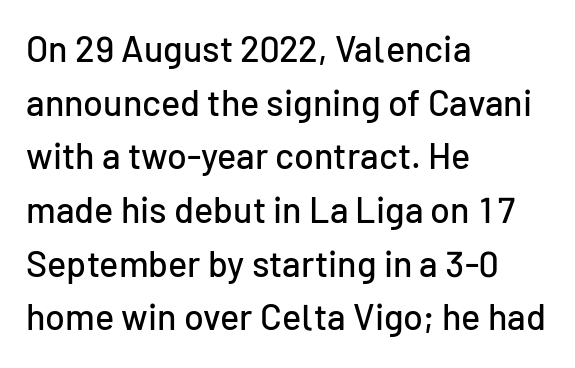
The image shows 36 px sans-serif type, upright; set left-aligned, normal line spacing (1.49x), normal letter spacing, not underlined; low stroke contrast and a medium x-height.
